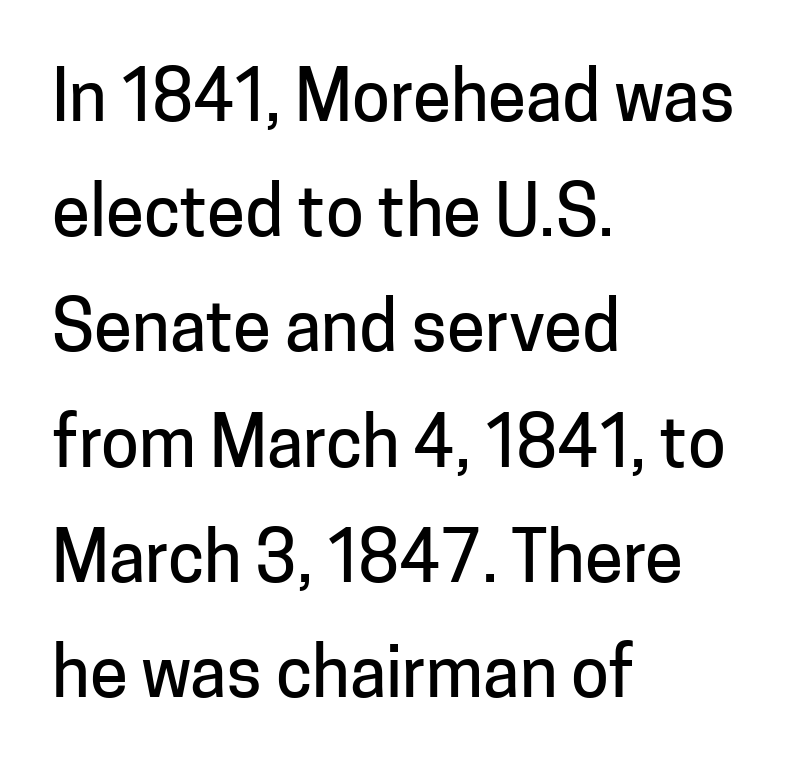
Compared with a centered layout, this one pins lines to the left instead. Regular leading. Varying glyph widths throughout — classic text-font behaviour. Tracking value appears to be zero — textbook default spacing.
